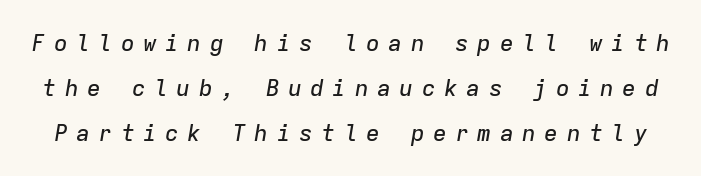
How are the letters spaced? Widely, with obvious added tracking. Would a proofreader flag this as italicized? Yes. The line-height multiplier appears high, well above default. Clear beneath every line of the passage.
